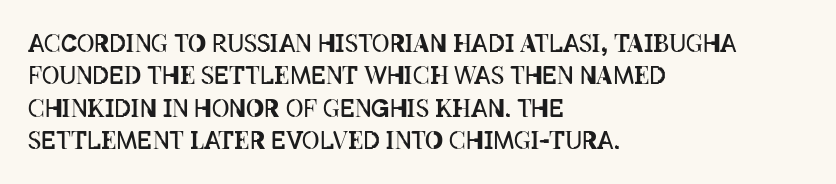
The image shows 24 px text type, upright; set left-aligned, normal line spacing (1.35x), normal letter spacing, not underlined.
